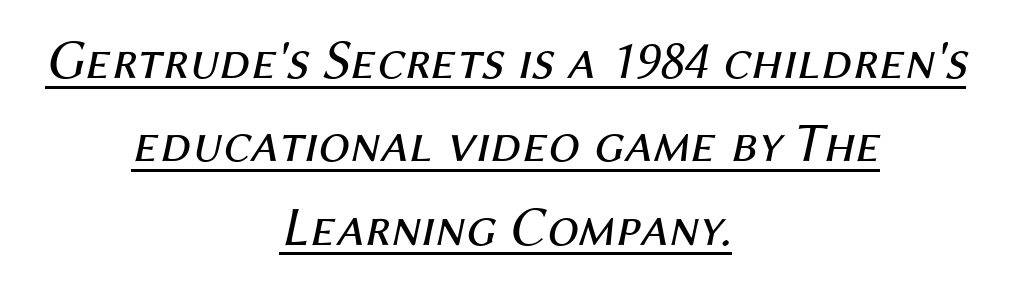
{"italic": "yes", "lean": "right", "slant_degrees": 12, "bold": "no", "weight": "regular", "width": "normal", "stroke_contrast": "medium", "x_height": "medium", "monospaced": "no", "underline": "yes", "align": "center", "line_spacing": "normal", "line_spacing_ratio": 1.49, "letter_spacing": "normal", "letter_spacing_em": 0.0, "glyph_px": 56}
